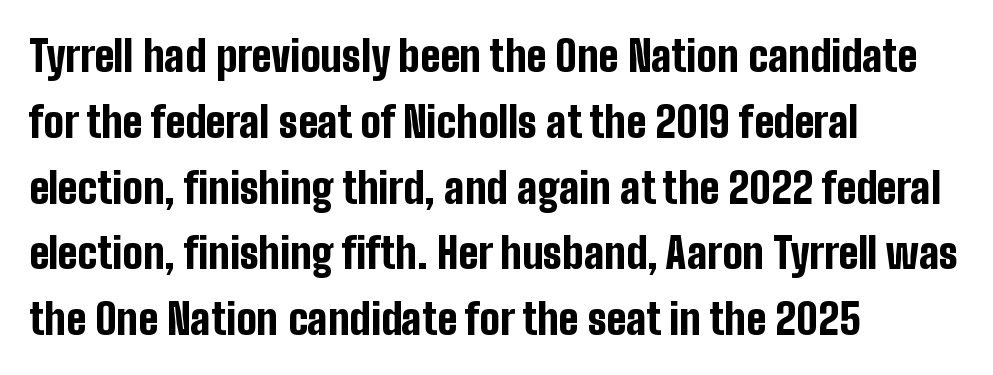
{"serif": "no", "italic": "no", "bold": "yes", "weight": "bold", "width": "condensed", "stroke_contrast": "low", "x_height": "medium", "monospaced": "no", "underline": "no", "align": "left", "line_spacing": "normal", "line_spacing_ratio": 1.53, "letter_spacing": "normal", "letter_spacing_em": 0.0, "glyph_px": 43}
